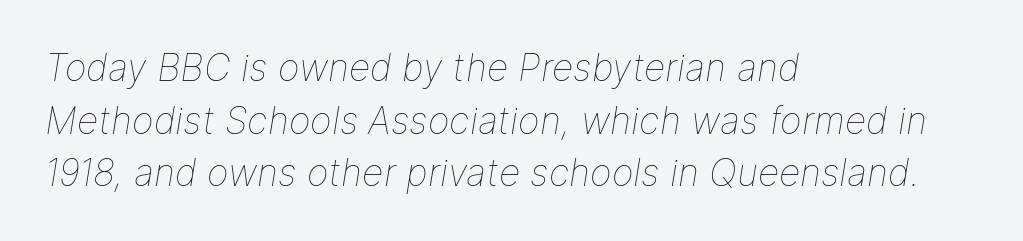
No extra tracking has been applied to these lines. Varying glyph widths throughout — classic text-font behaviour. A quiet, ordinary-to-light weight characterises the typeface. The passage shown stacks its lines at a standard gap. The rendering anchors every line to the left-hand side. Every character sits at an angle, as italics do.
